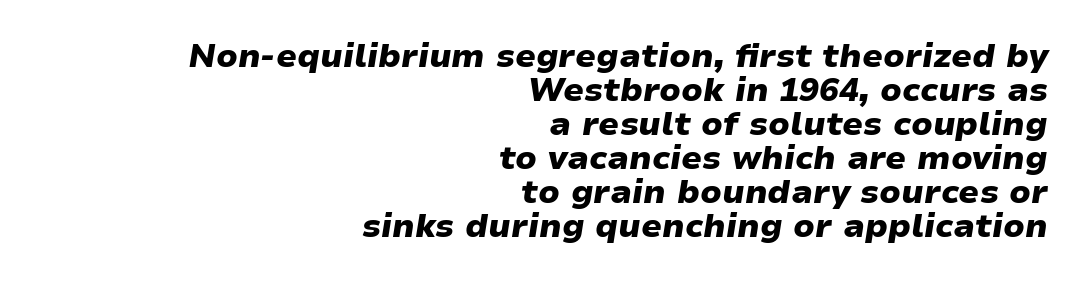
Varying glyph widths throughout — classic text-font behaviour. Its strokes are broad and dark, the hallmark of bold type. This rendering leaves character spacing at its baseline value. You can tell it's italic because the verticals aren't actually vertical.
